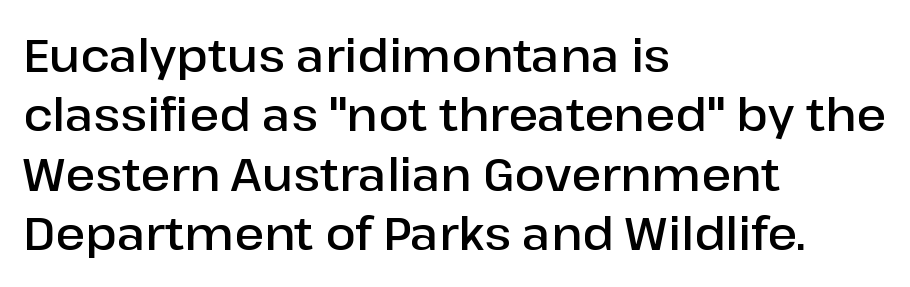
{"serif": "no", "italic": "no", "bold": "semi", "weight": "semibold", "width": "normal", "stroke_contrast": "low", "x_height": "medium", "monospaced": "no", "underline": "no", "align": "left", "line_spacing": "normal", "line_spacing_ratio": 1.32, "letter_spacing": "normal", "letter_spacing_em": 0.0, "glyph_px": 45}
